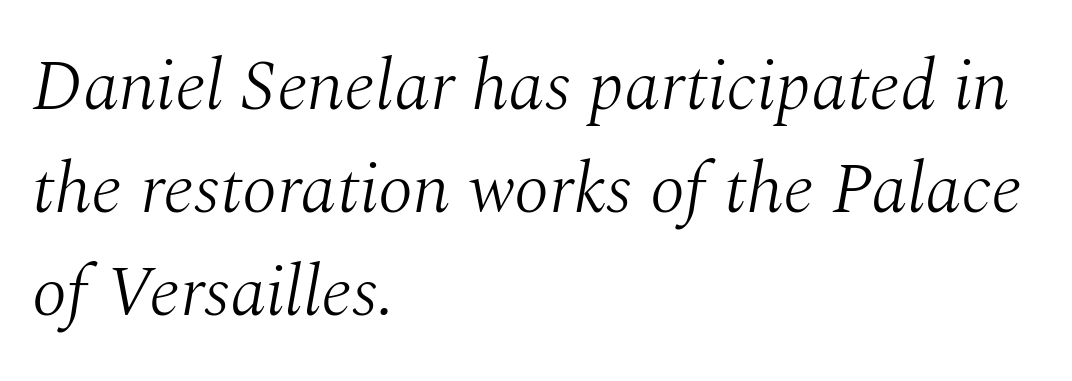
The image shows 72 px light serif type, italic (leaning right); set left-aligned, normal line spacing (1.43x), normal letter spacing, not underlined; medium stroke contrast and a medium x-height.
